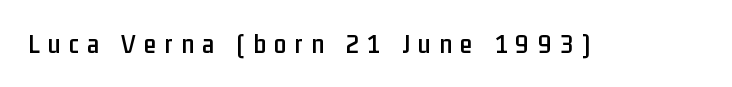
{"serif": "no", "italic": "no", "width": "condensed", "stroke_contrast": "low", "x_height": "medium", "monospaced": "no", "underline": "no", "letter_spacing": "wide", "letter_spacing_em": 0.3, "glyph_px": 28}
